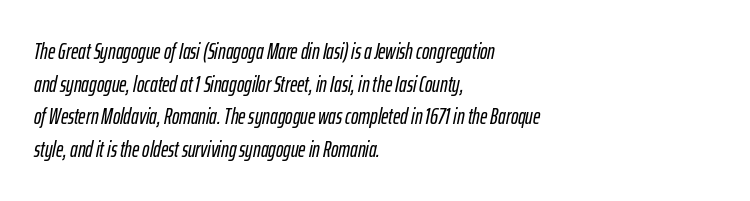
Q: Is the text italic (slanted)? A: Yes, it leans right by about 12 degrees.
Q: Is the text underlined? A: No.
Q: How is the paragraph aligned? A: Left-aligned.
Q: Is the spacing between letters normal or unusually wide? A: Normal.
Q: Is the spacing between lines tight, normal or loose? A: Normal.
